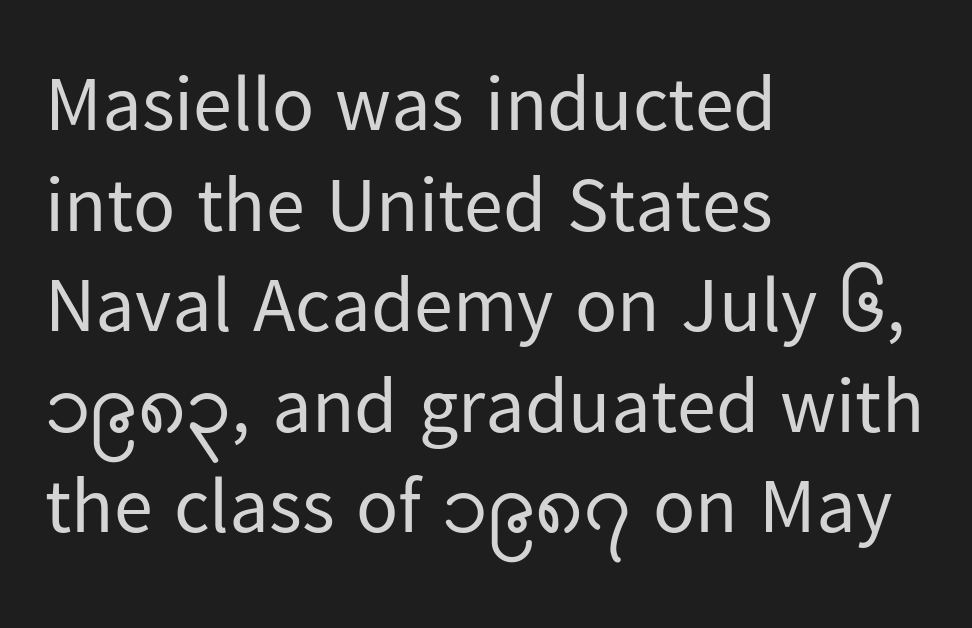
{"serif": "no", "italic": "no", "bold": "no", "weight": "regular", "width": "normal", "stroke_contrast": "low", "x_height": "medium", "monospaced": "no", "underline": "no", "align": "left", "line_spacing": "normal", "line_spacing_ratio": 1.29, "letter_spacing": "normal", "letter_spacing_em": 0.0, "glyph_px": 78}
